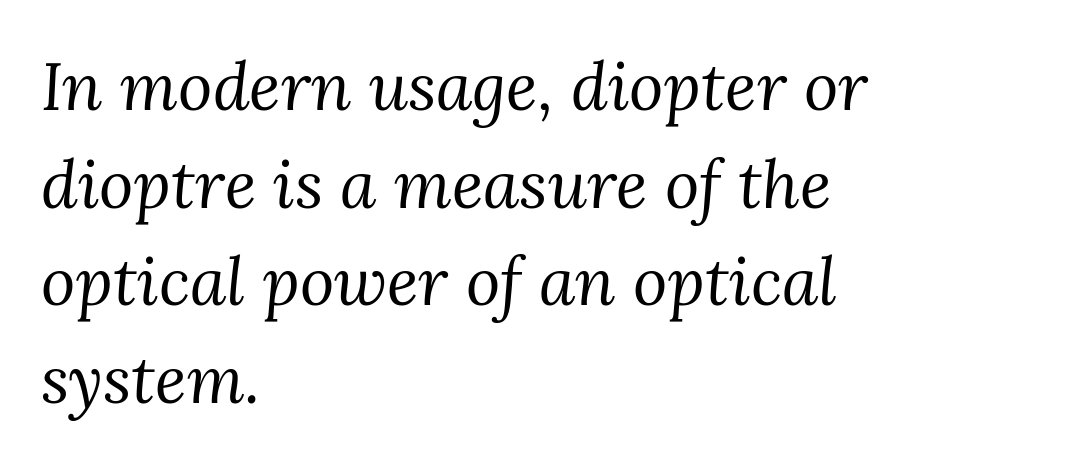
{"serif": "yes", "italic": "yes", "lean": "right", "slant_degrees": 3, "bold": "no", "weight": "regular", "width": "normal", "stroke_contrast": "medium", "x_height": "medium", "monospaced": "no", "underline": "no", "align": "left", "line_spacing": "normal", "line_spacing_ratio": 1.48, "letter_spacing": "normal", "letter_spacing_em": 0.0, "glyph_px": 66}
